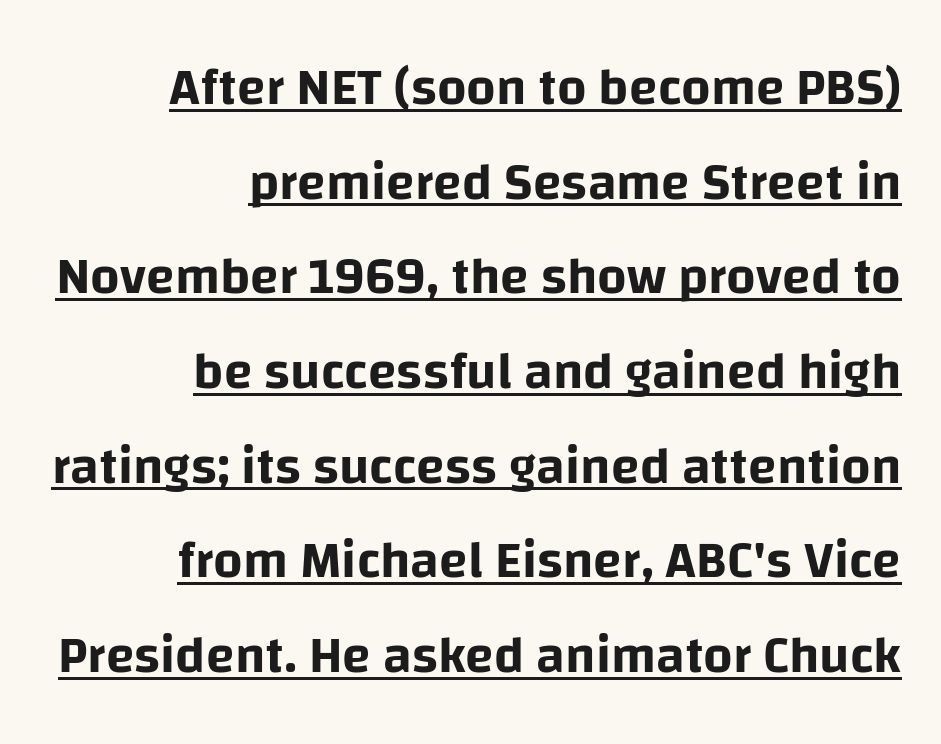
The image shows 52 px sans-serif type, upright; set right-aligned, line spacing 1.82x, normal letter spacing, underlined; low stroke contrast and a large x-height.
